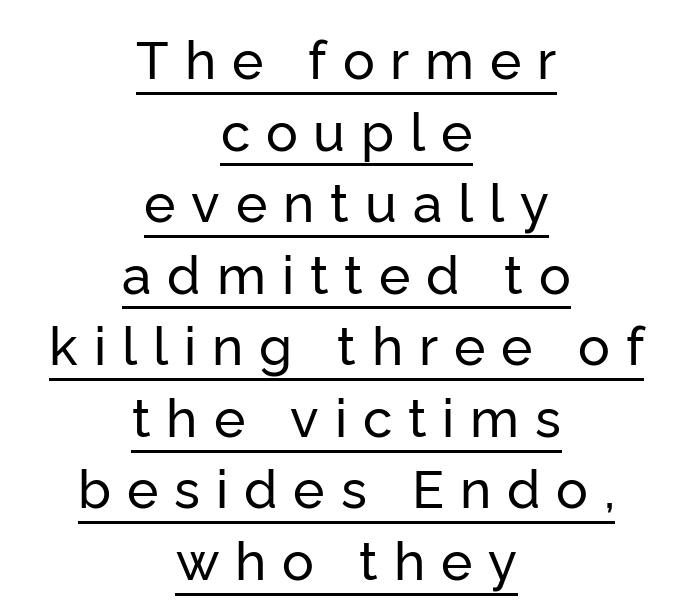
In terms of leading, this rendering sits right in the middle. Honestly, the underline is the first thing you notice here. The horizontal fit of the characters is loose and conspicuously gappy. Each letter keeps its own natural width here, so spacing adapts to shape. Compared with a flush-left layout, this one balances lines on the center instead.
